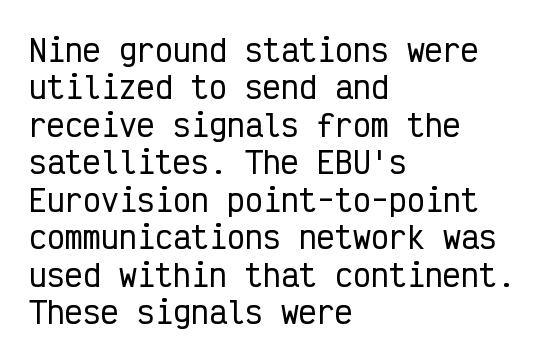
The image shows 30 px condensed sans-serif type, upright, monospaced; set left-aligned, normal line spacing (1.25x), normal letter spacing, not underlined; low stroke contrast and a medium x-height.
